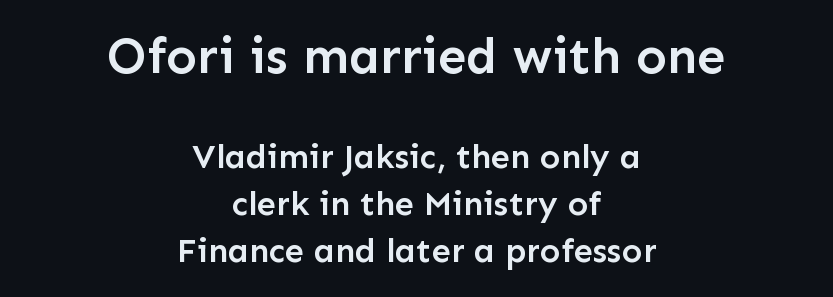
{"serif": "no", "italic": "no", "bold": "semi", "weight": "semibold", "width": "normal", "stroke_contrast": "low", "x_height": "medium", "monospaced": "no", "underline": "no", "align": "center", "line_spacing": "normal", "line_spacing_ratio": 1.38, "letter_spacing": "normal", "letter_spacing_em": 0.0, "larger_block": "first", "size_ratio": 1.5, "glyph_px": 51}
